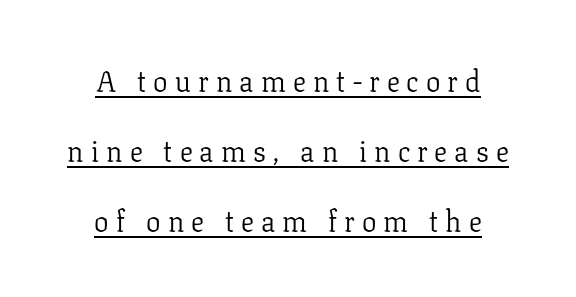
Q: Is the text bold? A: No.
Q: Is the text italic (slanted)? A: No, it is upright.
Q: Is the typeface a serif or a sans-serif typeface? A: Serif.
Q: Is the text underlined? A: Yes.
Q: How is the paragraph aligned? A: Centered.
Q: Is the spacing between letters normal or unusually wide? A: Unusually wide.
Q: Is the spacing between lines tight, normal or loose? A: Loose.
Q: Width (condensed, normal, or wide)? A: Normal.
Q: Stroke contrast? A: Low.
Q: x-height? A: Medium.
Q: Monospaced? A: No.
